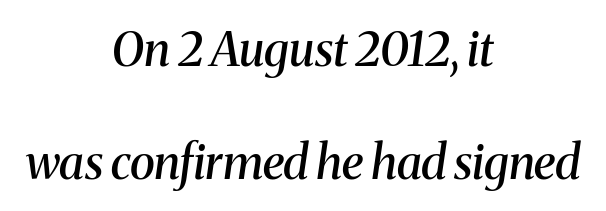
The image shows 47 px semibold serif type, italic (leaning right); set centered, loose line spacing (2.4x), normal letter spacing, not underlined; medium stroke contrast and a medium x-height.
